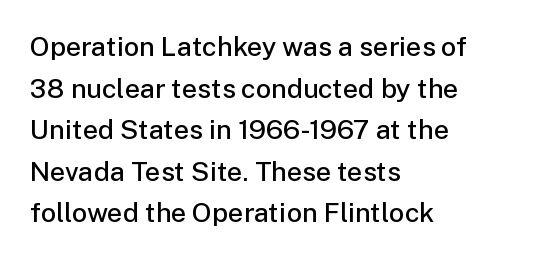
The image shows 27 px text type, upright; set left-aligned, normal line spacing (1.54x), normal letter spacing, not underlined.
